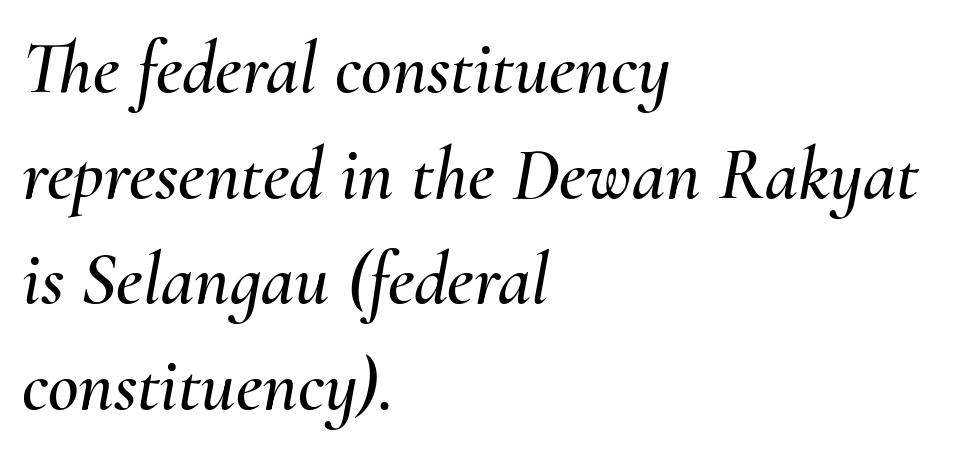
{"italic": "yes", "lean": "right", "slant_degrees": 10, "width": "normal", "stroke_contrast": "medium", "x_height": "small", "monospaced": "no", "underline": "no", "align": "left", "line_spacing": "normal", "line_spacing_ratio": 1.41, "letter_spacing": "normal", "letter_spacing_em": 0.0, "glyph_px": 75}
